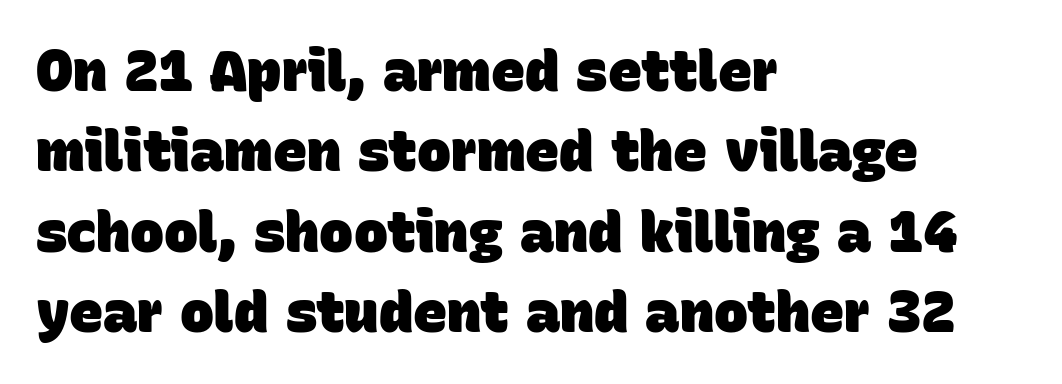
{"serif": "no", "bold": "yes", "weight": "heavy", "width": "normal", "stroke_contrast": "low", "x_height": "large", "monospaced": "no", "underline": "no", "align": "left", "line_spacing": "normal", "line_spacing_ratio": 1.41, "letter_spacing": "normal", "letter_spacing_em": 0.0, "glyph_px": 57}
